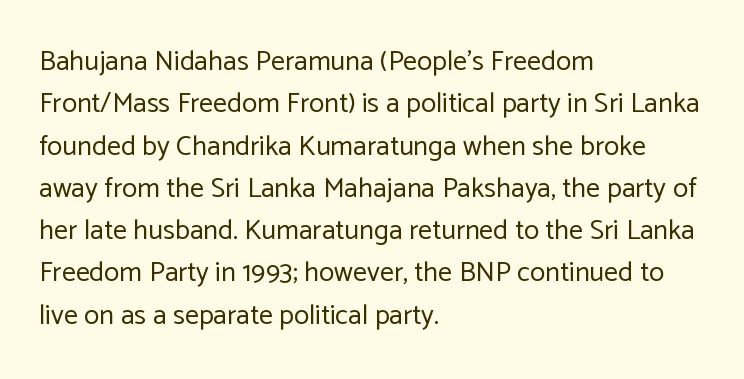
The image shows 28 px regular-weight sans-serif type, upright; set left-aligned, normal line spacing (1.51x), normal letter spacing, not underlined; low stroke contrast and a medium x-height.
